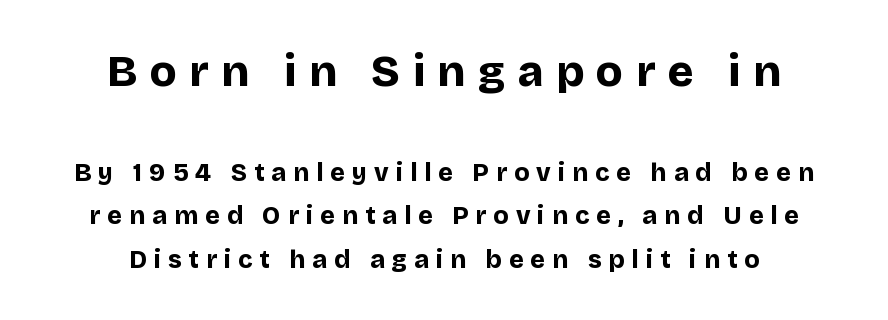
Q: Is the text bold? A: Yes.
Q: Is the text italic (slanted)? A: No, it is upright.
Q: Is the typeface a serif or a sans-serif typeface? A: Sans-serif.
Q: Is the text underlined? A: No.
Q: How is the paragraph aligned? A: Centered.
Q: Is the spacing between letters normal or unusually wide? A: Unusually wide.
Q: Which block of text is set in a larger size, the first (top) or the second (bottom)? A: The first (top) one.
Q: Width (condensed, normal, or wide)? A: Normal.
Q: Stroke contrast? A: Low.
Q: x-height? A: Large.
Q: Monospaced? A: No.
